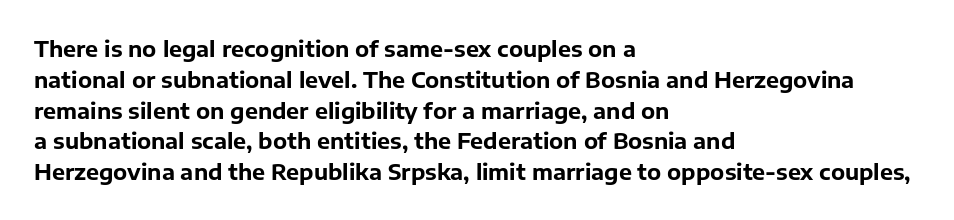
{"italic": "no", "bold": "yes", "underline": "no", "align": "left", "line_spacing": "normal", "line_spacing_ratio": 1.4, "letter_spacing": "normal", "letter_spacing_em": 0.0, "glyph_px": 22}
